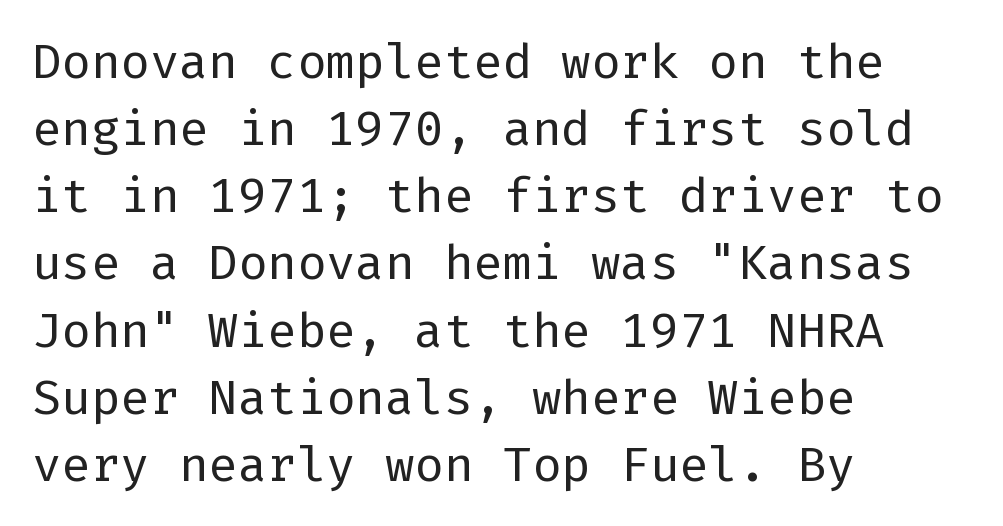
Unlike italic type, these characters show no tilt at all. Caption: multi-line text, flush left, ragged right. Decoration check: the copy has no underline. These lines sit exactly where default settings would place them. Glyph-to-glyph distance matches everyday printed text. Serif or sans? Sans — the stroke terminals are bare.
